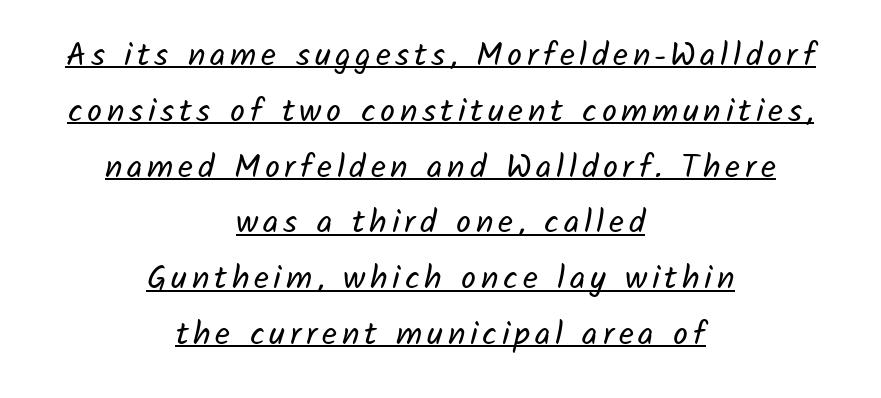
{"serif": "no", "bold": "no", "weight": "regular", "width": "normal", "stroke_contrast": "low", "x_height": "medium", "monospaced": "no", "underline": "yes", "align": "center", "line_spacing": "normal", "line_spacing_ratio": 1.69, "glyph_px": 33}
